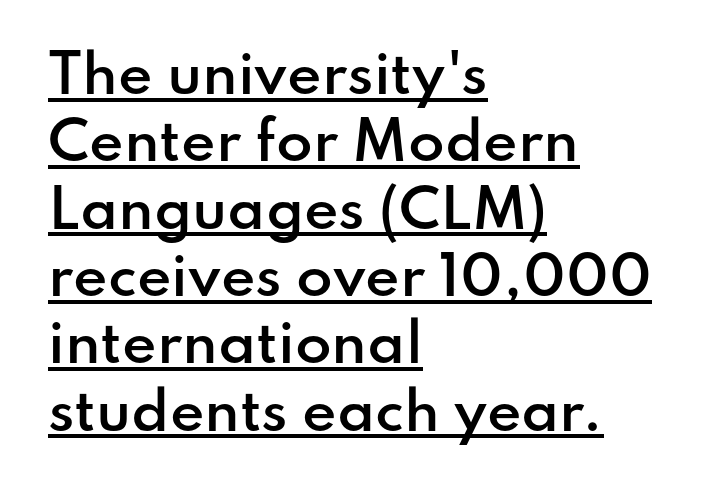
{"serif": "no", "italic": "no", "bold": "semi", "weight": "semibold", "width": "normal", "stroke_contrast": "low", "x_height": "small", "monospaced": "no", "underline": "yes", "align": "left", "line_spacing": "normal", "line_spacing_ratio": 1.27, "letter_spacing": "normal", "letter_spacing_em": 0.0, "glyph_px": 53}
